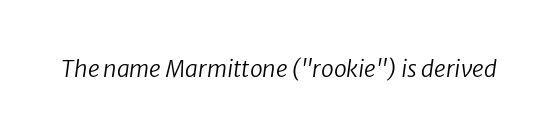
On a weight scale, this lands at 450 or below. The horizontal fit of the characters is conventional and even. The glyphs are unaccompanied by any horizontal stroke below them. The lettering tilts uniformly, giving the passage an italic look.
